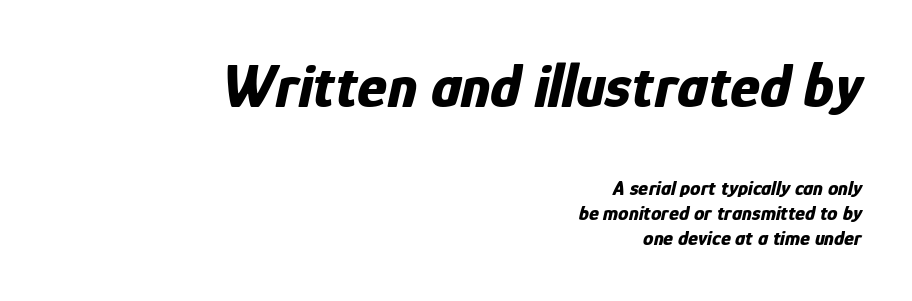
Scale decreases going downward across the two blocks. In terms of weight, the rendering is a true, heavy bold. Slanted lettering throughout. Quick note: underline off. Inter-character spacing is left at the font's built-in metrics.
